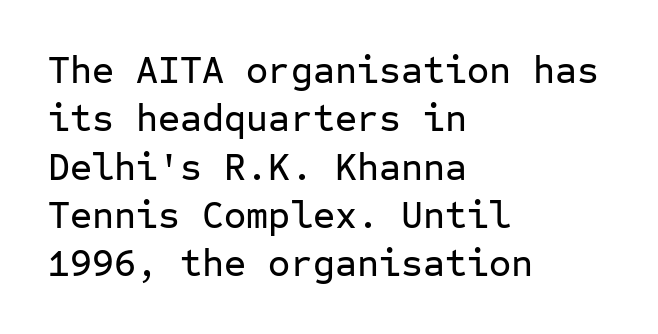
Q: Is the text italic (slanted)? A: No, it is upright.
Q: Is the typeface a serif or a sans-serif typeface? A: Sans-serif.
Q: Is the text underlined? A: No.
Q: How is the paragraph aligned? A: Left-aligned.
Q: Is the spacing between letters normal or unusually wide? A: Normal.
Q: Is the spacing between lines tight, normal or loose? A: Normal.
Q: Width (condensed, normal, or wide)? A: Normal.
Q: Stroke contrast? A: Low.
Q: x-height? A: Medium.
Q: Monospaced? A: Yes.
